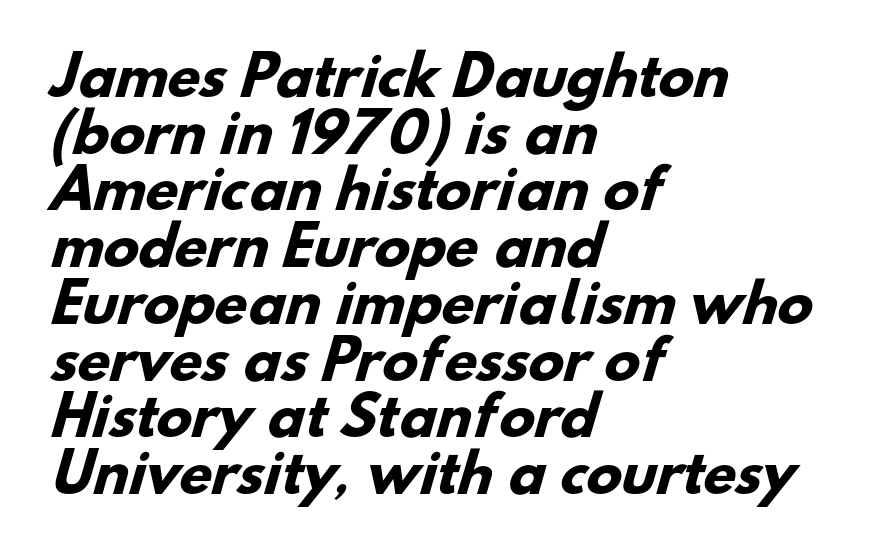
Q: Is the text bold? A: Yes.
Q: Is the typeface a serif or a sans-serif typeface? A: Sans-serif.
Q: Is the text underlined? A: No.
Q: How is the paragraph aligned? A: Left-aligned.
Q: Is the spacing between letters normal or unusually wide? A: Normal.
Q: Is the spacing between lines tight, normal or loose? A: Tight.
Q: Width (condensed, normal, or wide)? A: Normal.
Q: Stroke contrast? A: Low.
Q: x-height? A: Small.
Q: Monospaced? A: No.
